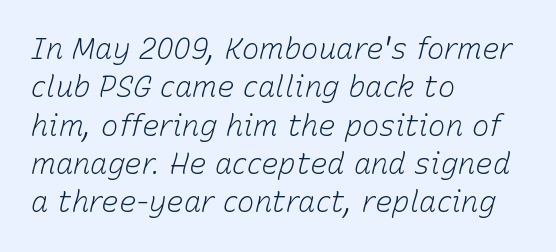
Q: Is the text bold? A: No.
Q: Is the text italic (slanted)? A: Yes, it leans right by about 15 degrees.
Q: Is the text underlined? A: No.
Q: How is the paragraph aligned? A: Left-aligned.
Q: Is the spacing between letters normal or unusually wide? A: Normal.
Q: Is the spacing between lines tight, normal or loose? A: Normal.
Q: Width (condensed, normal, or wide)? A: Normal.
Q: Stroke contrast? A: Low.
Q: x-height? A: Medium.
Q: Monospaced? A: No.
